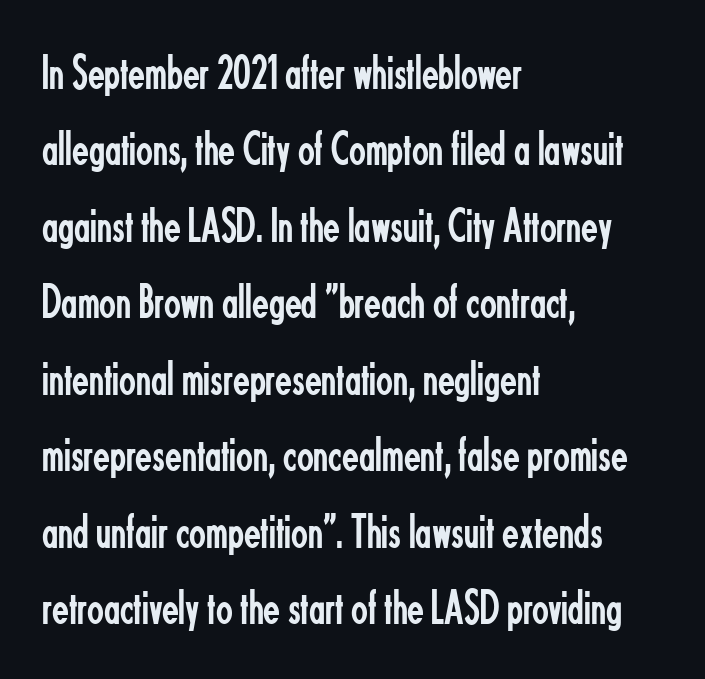
The letters advance in unequal steps, a hallmark of proportional type. Notice how the stems are strictly vertical — no italics here. Does the type have serifs? No, each stem ends abruptly. A quiet, ordinary-to-light weight characterises the typeface. Every row of glyphs begins at an identical x-position on the left. The gaps between neighbouring characters are ordinary and unremarkable.
